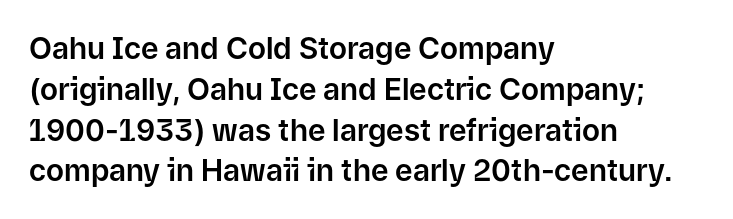
The image shows 30 px sans-serif type, upright; set left-aligned, normal line spacing (1.36x), normal letter spacing, not underlined; low stroke contrast and a medium x-height.
